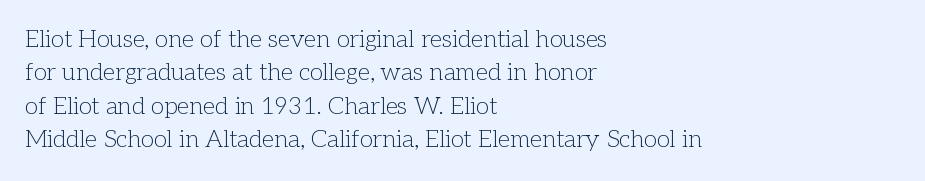
{"italic": "no", "bold": "no", "underline": "no", "align": "left", "line_spacing": "normal", "line_spacing_ratio": 1.39, "letter_spacing": "normal", "letter_spacing_em": 0.0, "glyph_px": 24}
